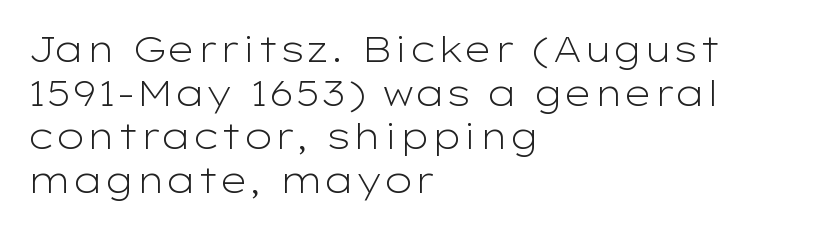
Proportional: the letters do not fall into vertical columns. Quick note: not italic, upright. The line-height multiplier appears to be the usual default. How are the letters spaced? Ordinarily, with no added tracking. The passage is arranged the way most books set body copy — flush left. The text was rendered using a sans face with plain stroke endings.
